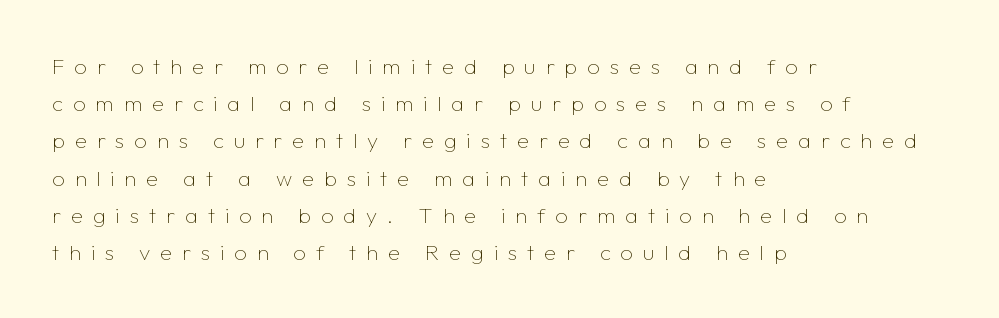
The image shows 22 px text type, upright; set left-aligned, normal line spacing (1.69x), unusually wide letter spacing (+0.45 em), not underlined.
